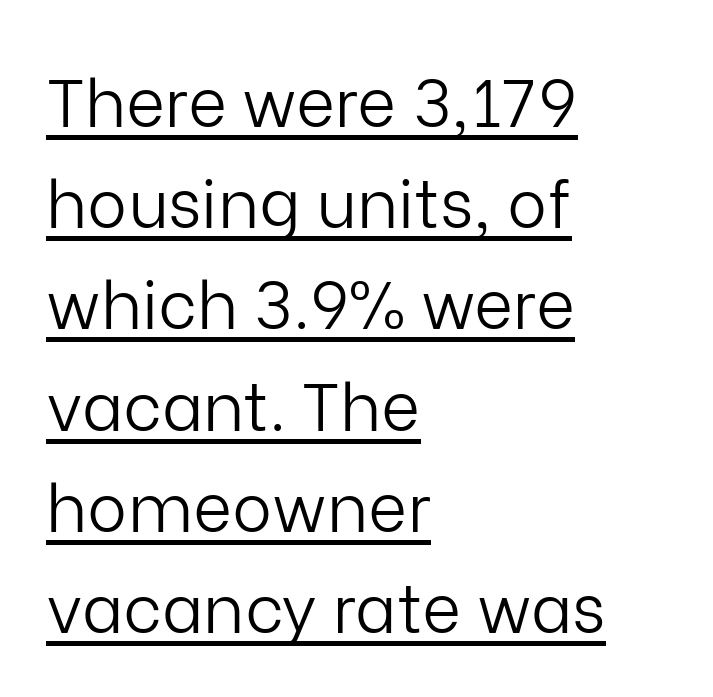
Q: Is the text bold? A: No.
Q: Is the text italic (slanted)? A: No, it is upright.
Q: Is the typeface a serif or a sans-serif typeface? A: Sans-serif.
Q: Is the text underlined? A: Yes.
Q: How is the paragraph aligned? A: Left-aligned.
Q: Is the spacing between letters normal or unusually wide? A: Normal.
Q: Is the spacing between lines tight, normal or loose? A: Normal.
Q: Width (condensed, normal, or wide)? A: Normal.
Q: Stroke contrast? A: Low.
Q: x-height? A: Medium.
Q: Monospaced? A: No.
